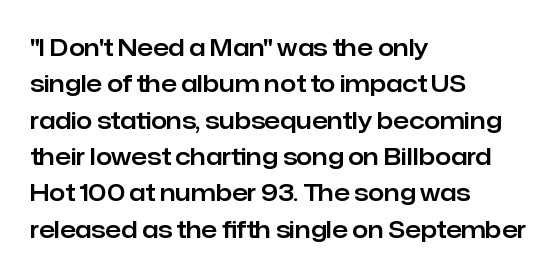
The image shows 23 px text type, upright; set left-aligned, normal line spacing (1.58x), normal letter spacing, not underlined.
